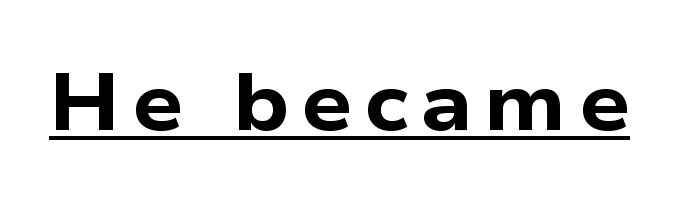
Heavy, bold letterforms. A typographer would call this underscored text. You could not count columns in this text — the font is proportionally spaced. This sample uses a sans-serif face.
